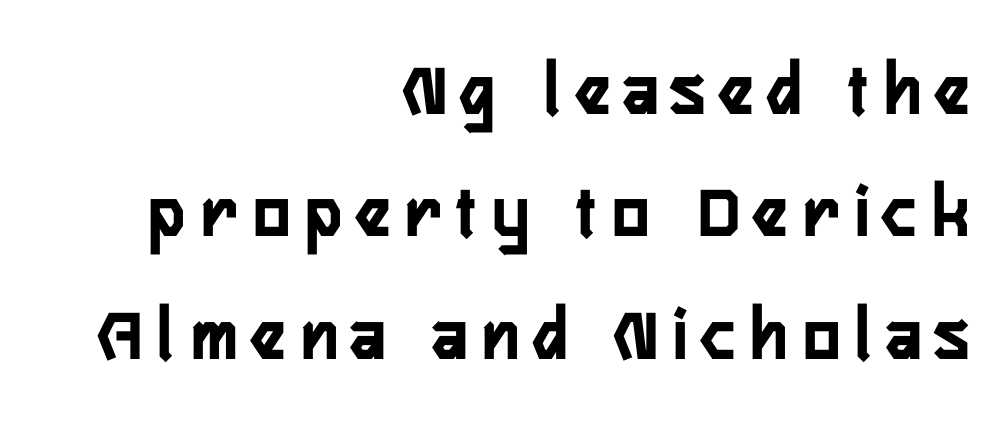
The image shows 77 px semibold, condensed sans-serif type, upright; set right-aligned, normal line spacing (1.59x), unusually wide letter spacing (+0.2 em), not underlined; low stroke contrast and a medium x-height.
